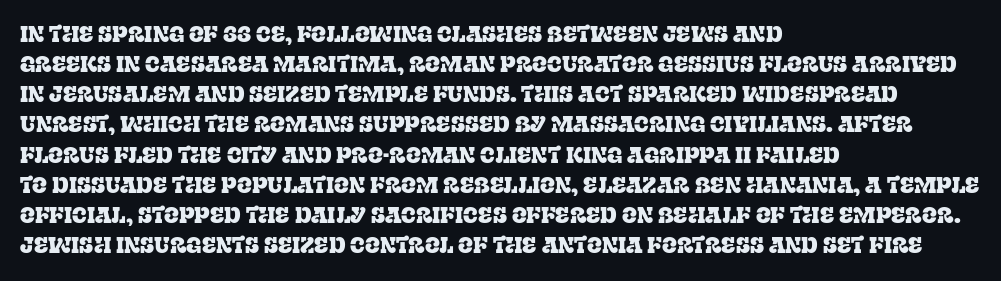
Q: Is the text italic (slanted)? A: No, it is upright.
Q: Is the text underlined? A: No.
Q: How is the paragraph aligned? A: Left-aligned.
Q: Is the spacing between letters normal or unusually wide? A: Normal.
Q: Is the spacing between lines tight, normal or loose? A: Normal.
